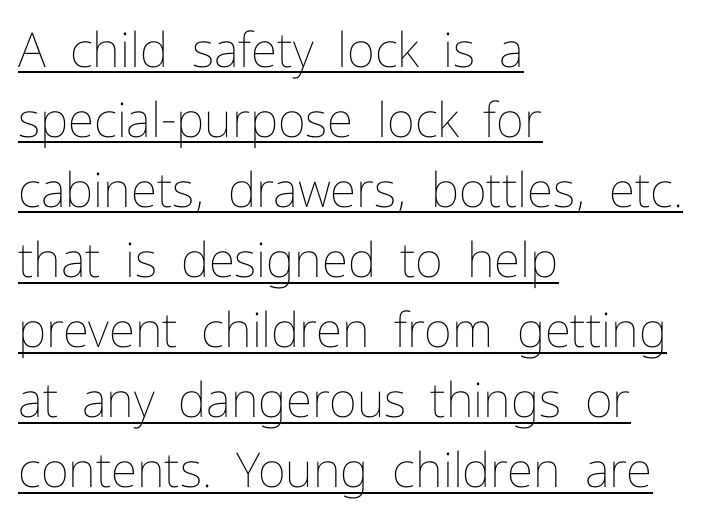
Here the designer chose a conventional face with non-uniform glyph widths. Whoever set this chose a conventional vertical rhythm. No letter is thick-stroked: the sample isn't bold. Italic: no, the glyphs are upright roman.
